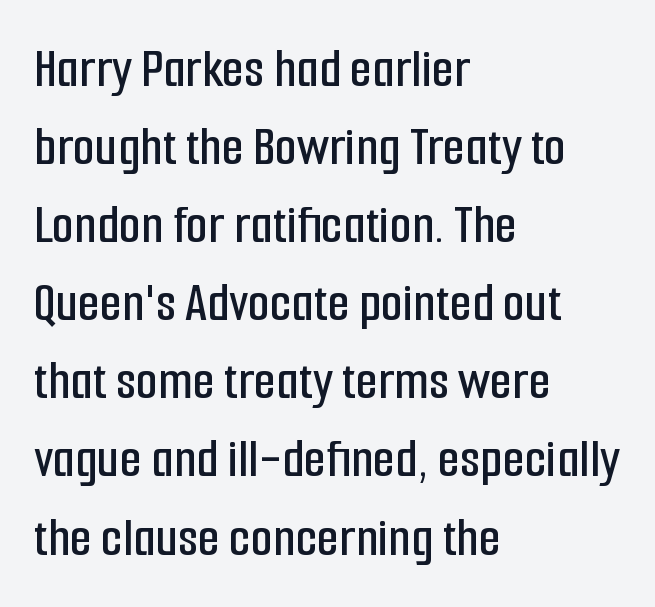
The image shows 57 px condensed sans-serif type, upright; set left-aligned, normal line spacing (1.37x), normal letter spacing, not underlined; low stroke contrast and a medium x-height.
